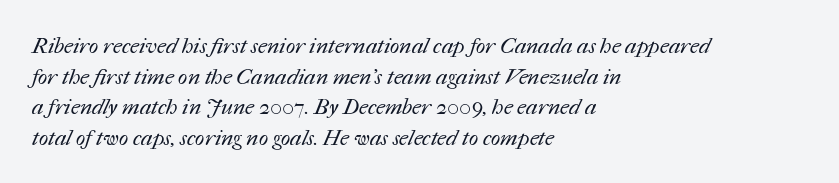
The letters sit at their default tracking, neither squeezed nor spread. Check under the words: just untouched page. The characters are drawn with everyday or finer stroke widths. A typesetter would call this leading conventional body-copy spacing.
